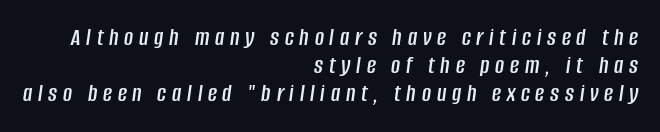
Students, observe: this is what under-led, compact text looks like. This is oblique type, the kind used for emphasis or titles. Rule under the text: the space is simply empty. In CSS terms this would be text-align: right. Caption: expanded tracking, letters set apart.
